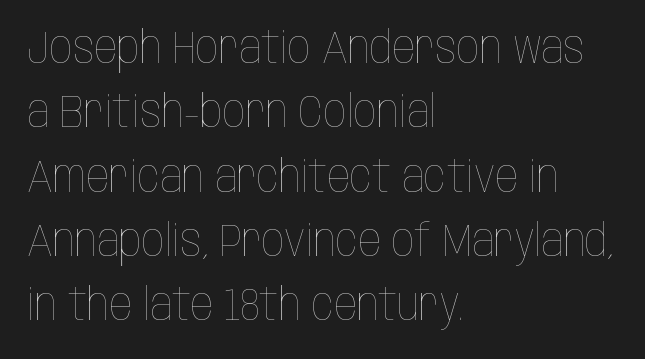
The strokes are not fattened; the text isn't bold. This is the regular roman posture of the typeface. Is this a fixed-width face? No — the glyphs have proportional, varying widths. The area under the type is left untouched. Default kerning and tracking; the words read as compact shapes.
